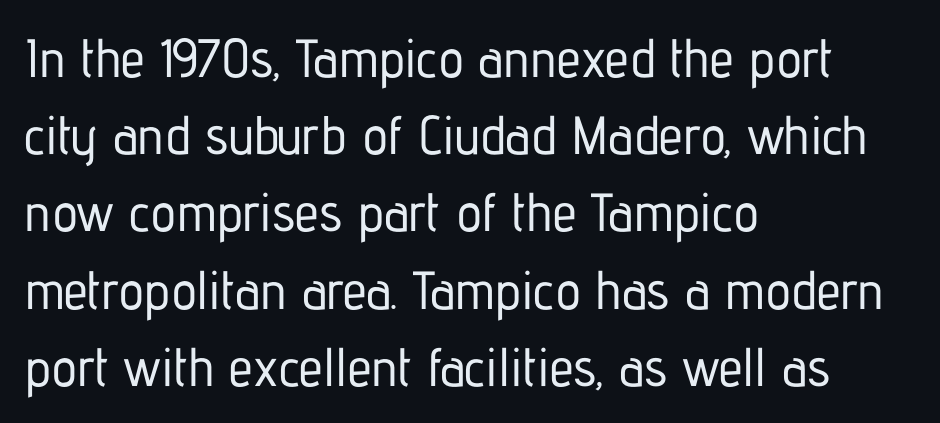
If you drew a ruler down the left edge, every line would touch it. The rendering uses natural spacing where letterforms have individual widths. Compared with typical body copy, the letter spacing here is the same. Vertical strokes here are truly vertical. Line spacing here is normal.
